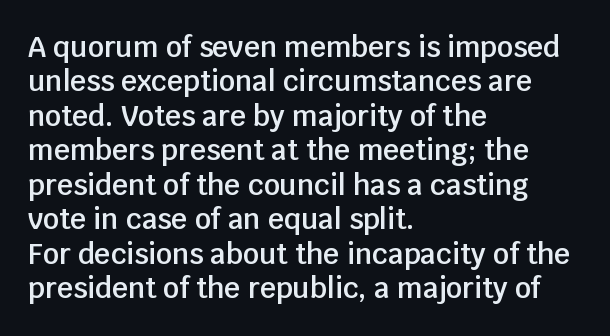
{"serif": "no", "italic": "no", "bold": "semi", "weight": "semibold", "width": "normal", "stroke_contrast": "low", "x_height": "large", "monospaced": "no", "underline": "no", "align": "left", "line_spacing_ratio": 1.23, "letter_spacing": "normal", "letter_spacing_em": 0.0, "glyph_px": 28}
